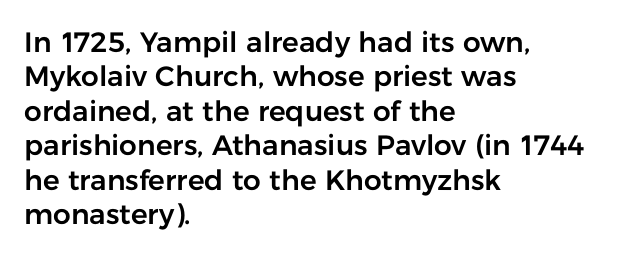
Q: Is the text italic (slanted)? A: No, it is upright.
Q: Is the typeface a serif or a sans-serif typeface? A: Sans-serif.
Q: Is the text underlined? A: No.
Q: How is the paragraph aligned? A: Left-aligned.
Q: Is the spacing between letters normal or unusually wide? A: Normal.
Q: Width (condensed, normal, or wide)? A: Normal.
Q: Stroke contrast? A: Low.
Q: x-height? A: Medium.
Q: Monospaced? A: No.
